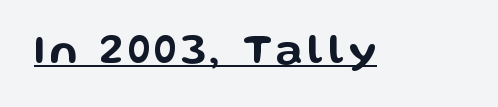
{"serif": "no", "italic": "no", "width": "wide", "stroke_contrast": "low", "x_height": "medium", "monospaced": "no", "underline": "yes", "glyph_px": 43}
